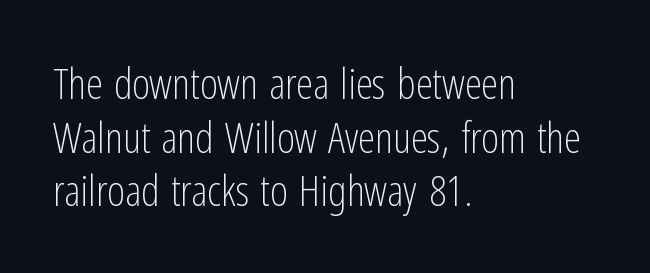
Q: Is the text bold? A: No.
Q: Is the text italic (slanted)? A: No, it is upright.
Q: Is the typeface a serif or a sans-serif typeface? A: Sans-serif.
Q: Is the text underlined? A: No.
Q: How is the paragraph aligned? A: Left-aligned.
Q: Is the spacing between letters normal or unusually wide? A: Normal.
Q: Is the spacing between lines tight, normal or loose? A: Normal.
Q: Width (condensed, normal, or wide)? A: Condensed.
Q: Stroke contrast? A: Low.
Q: x-height? A: Medium.
Q: Monospaced? A: No.
